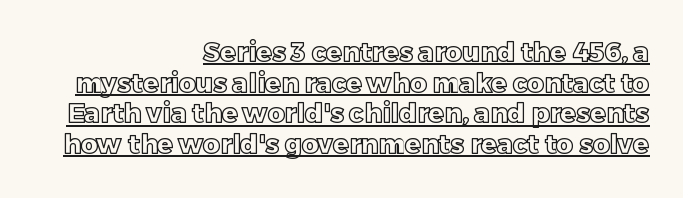
Q: Is the text italic (slanted)? A: No, it is upright.
Q: Is the text underlined? A: Yes.
Q: How is the paragraph aligned? A: Right-aligned.
Q: Is the spacing between letters normal or unusually wide? A: Normal.
